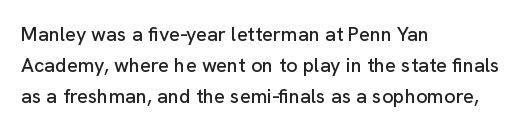
{"italic": "no", "underline": "no", "align": "left", "line_spacing": "normal", "line_spacing_ratio": 1.54, "letter_spacing": "normal", "letter_spacing_em": 0.0, "glyph_px": 20}
